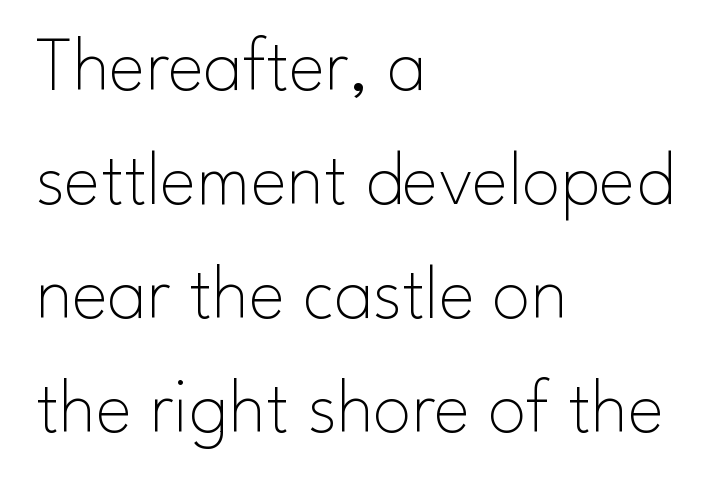
The type sits square on the baseline with zero lean. Whoever set this chose a conventional vertical rhythm. Weight: not bold — regular or lighter. Nobody drew a line under any word here. This rendering leaves character spacing at its baseline value.
